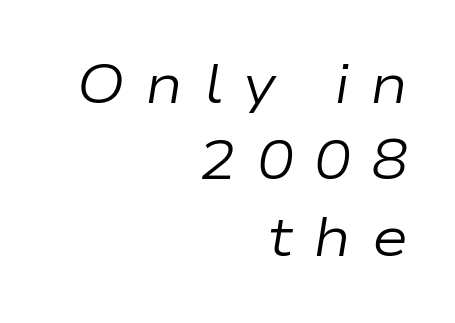
{"italic": "yes", "lean": "right", "slant_degrees": 9, "bold": "no", "weight": "regular", "width": "wide", "stroke_contrast": "low", "x_height": "medium", "monospaced": "no", "underline": "no", "align": "right", "line_spacing": "normal", "line_spacing_ratio": 1.39, "letter_spacing": "wide", "letter_spacing_em": 0.37, "glyph_px": 55}
